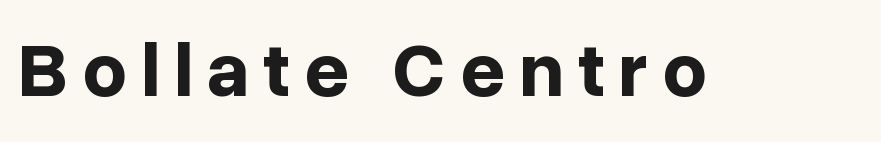
{"serif": "no", "italic": "no", "bold": "yes", "weight": "bold", "width": "normal", "stroke_contrast": "low", "x_height": "medium", "monospaced": "no", "underline": "no", "glyph_px": 78}
